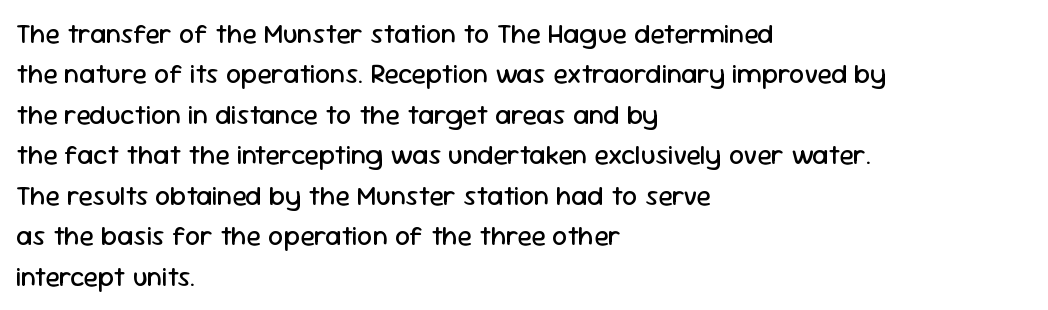
The passage shown stacks its lines at a standard gap. Students, note that the glyphs here touch the page at normal intervals. This reads as an unemphasized weight, regular at the heaviest. Typeset ragged right — the left edge is the straight one. No italicization has been applied; the sample stays upright.
